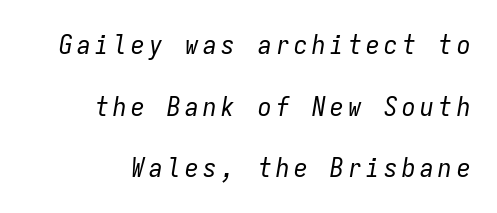
{"italic": "yes", "lean": "right", "slant_degrees": 9, "bold": "no", "underline": "no", "align": "right", "line_spacing": "loose", "line_spacing_ratio": 2.28, "glyph_px": 27}
